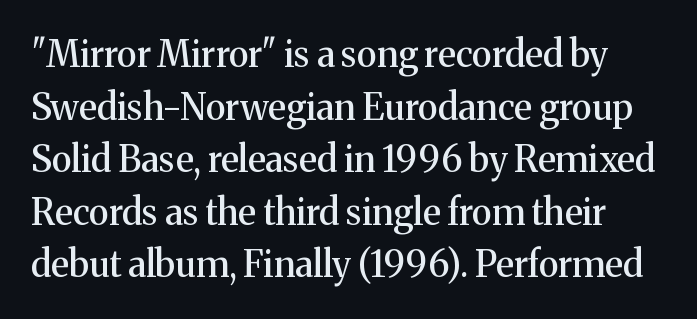
Q: Is the text italic (slanted)? A: No, it is upright.
Q: Is the typeface a serif or a sans-serif typeface? A: Serif.
Q: Is the text underlined? A: No.
Q: Is the spacing between letters normal or unusually wide? A: Normal.
Q: Is the spacing between lines tight, normal or loose? A: Normal.
Q: Width (condensed, normal, or wide)? A: Normal.
Q: Stroke contrast? A: Medium.
Q: x-height? A: Medium.
Q: Monospaced? A: No.
